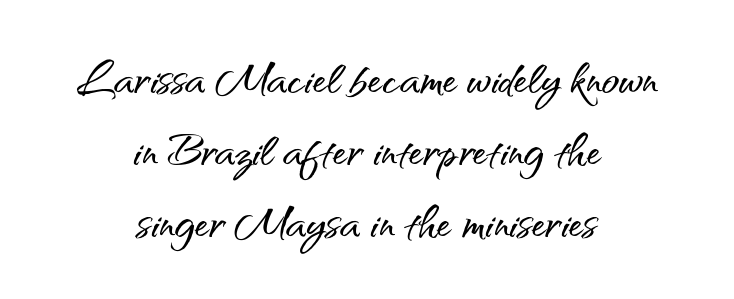
These lines stack symmetrically, like a column narrowing and widening about its center. The face used here is proportionally spaced, like ordinary book or web type. Honestly, the letter spacing is just normal — you wouldn't notice it. The foot of each line stays bare and open.
